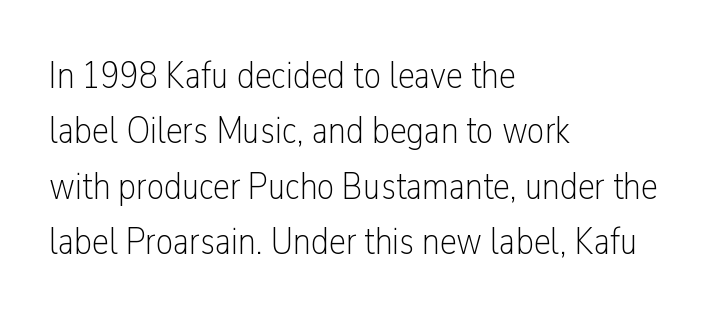
The image shows 38 px light, condensed sans-serif type, upright; set left-aligned, normal line spacing (1.46x), normal letter spacing, not underlined; low stroke contrast and a medium x-height.
